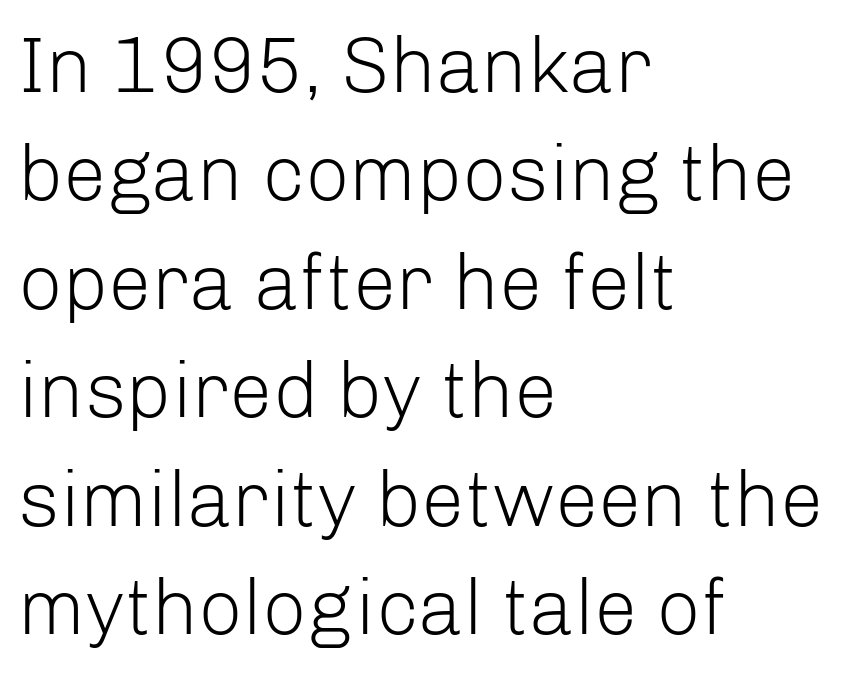
Anything drawn beneath the words? Only blank space. Caption: face not bold, strokes unweighted. Leading: standard. Line starts are locked; line ends wander. In terms of letterspacing, this is plain default setting. Unlike italic type, these characters show no tilt at all.
